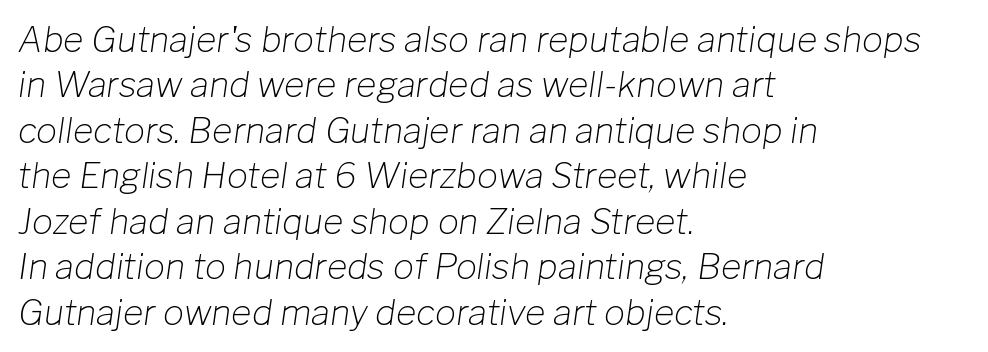
Q: Is the text bold? A: No.
Q: Is the text italic (slanted)? A: Yes, it leans right by about 8 degrees.
Q: Is the text underlined? A: No.
Q: How is the paragraph aligned? A: Left-aligned.
Q: Is the spacing between letters normal or unusually wide? A: Normal.
Q: Is the spacing between lines tight, normal or loose? A: Normal.
Q: Width (condensed, normal, or wide)? A: Normal.
Q: Stroke contrast? A: Low.
Q: x-height? A: Medium.
Q: Monospaced? A: No.
